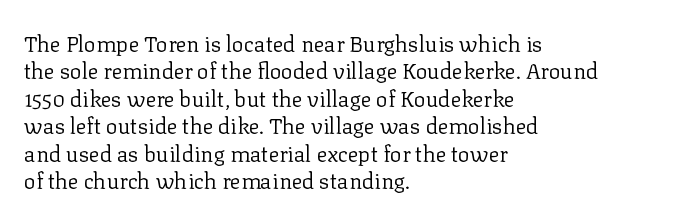
Counters stay open thanks to moderate or lighter strokes. All the whitespace from short lines collects on the right. Normally led — the rows are evenly, conventionally spaced. The glyphs are unaccompanied by any horizontal stroke below them.
